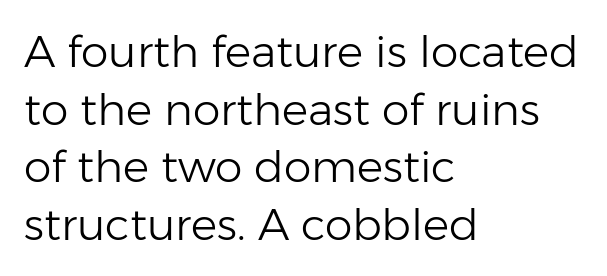
{"serif": "no", "italic": "no", "bold": "no", "weight": "light", "width": "normal", "stroke_contrast": "low", "x_height": "medium", "monospaced": "no", "underline": "no", "align": "left", "line_spacing": "normal", "line_spacing_ratio": 1.31, "letter_spacing": "normal", "letter_spacing_em": 0.0, "glyph_px": 44}
